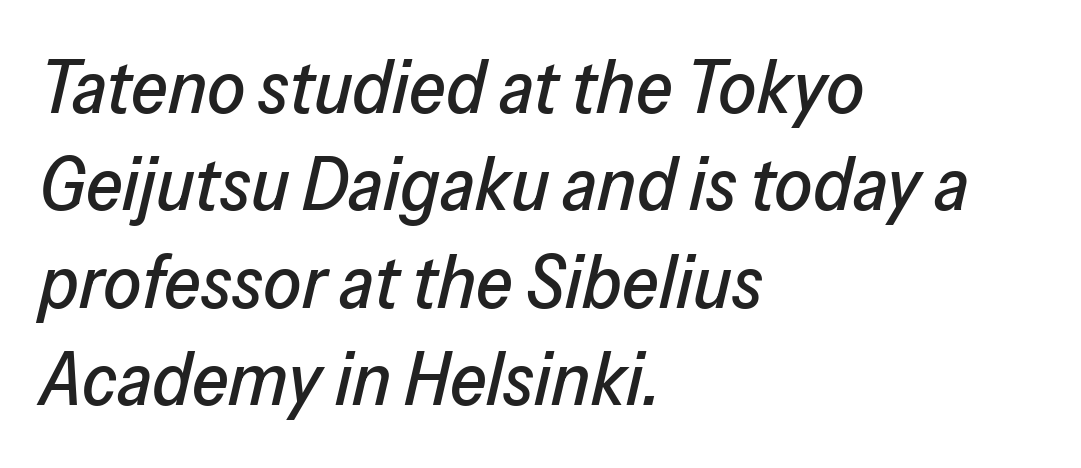
Q: Is the text italic (slanted)? A: Yes, it leans right by about 13 degrees.
Q: Is the text underlined? A: No.
Q: How is the paragraph aligned? A: Left-aligned.
Q: Is the spacing between letters normal or unusually wide? A: Normal.
Q: Is the spacing between lines tight, normal or loose? A: Normal.
Q: Width (condensed, normal, or wide)? A: Normal.
Q: Stroke contrast? A: Low.
Q: x-height? A: Medium.
Q: Monospaced? A: No.
